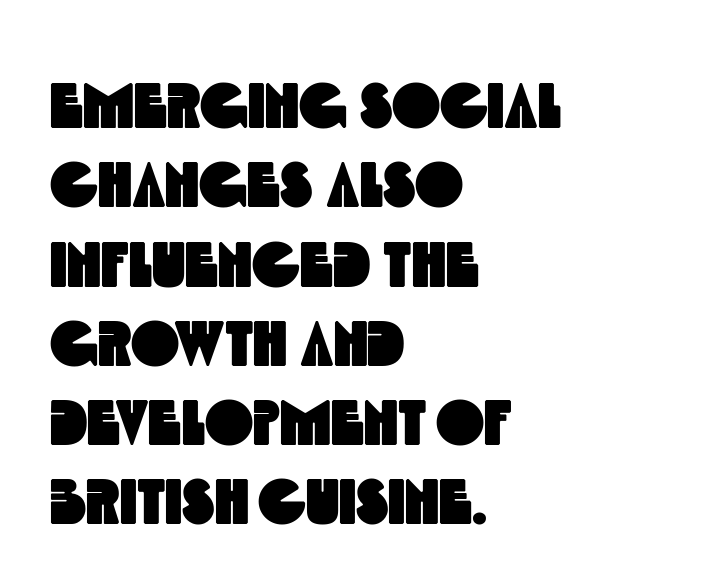
Here the designer chose a conventional face with non-uniform glyph widths. Quick note: underline off. Letter spacing: default. Stroke terminals: plain, sans-serif. A student would call this left alignment; a typographer would say flush left, rag right.
